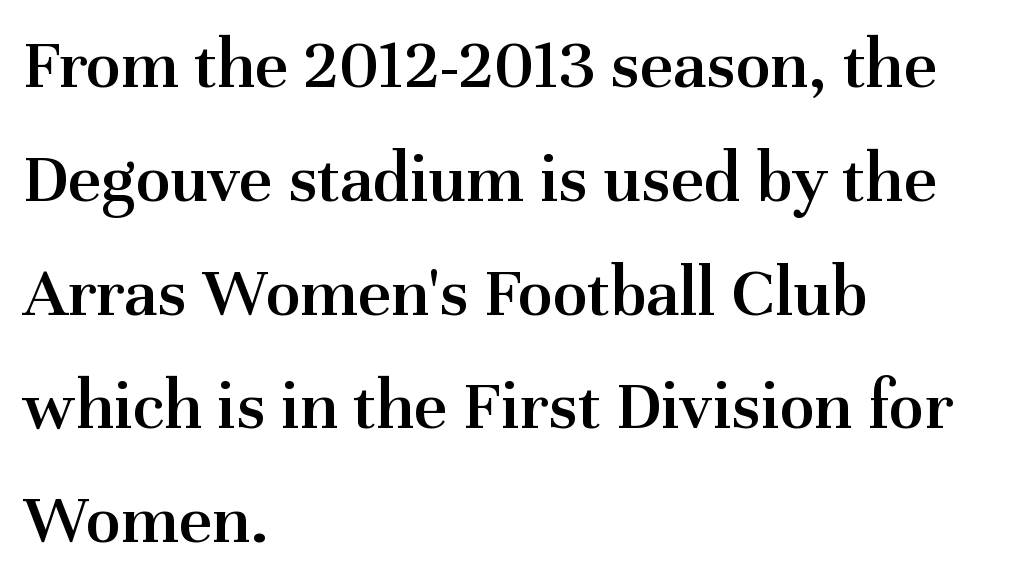
{"serif": "yes", "italic": "no", "bold": "semi", "weight": "semibold", "width": "normal", "stroke_contrast": "medium", "x_height": "medium", "monospaced": "no", "underline": "no", "align": "left", "line_spacing": "normal", "line_spacing_ratio": 1.58, "letter_spacing": "normal", "letter_spacing_em": 0.0, "glyph_px": 72}
